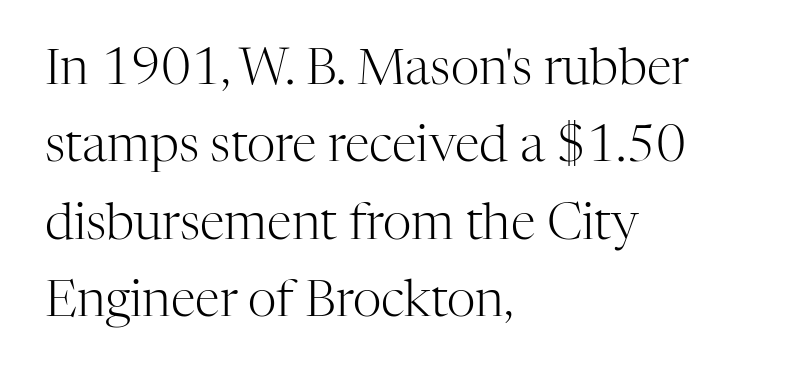
The image shows 50 px light serif type, upright; set left-aligned, normal line spacing (1.55x), normal letter spacing, not underlined; high stroke contrast and a medium x-height.
